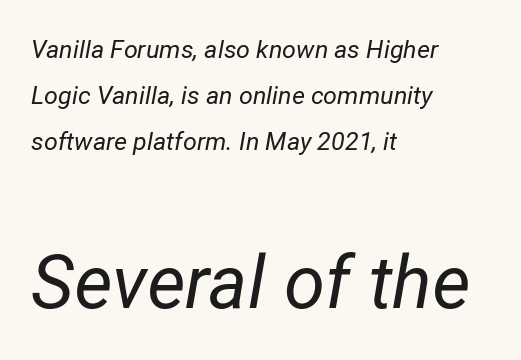
Q: Is the text bold? A: No.
Q: Is the text italic (slanted)? A: Yes, it leans right by about 12 degrees.
Q: Is the text underlined? A: No.
Q: How is the paragraph aligned? A: Left-aligned.
Q: Is the spacing between letters normal or unusually wide? A: Normal.
Q: Which block of text is set in a larger size, the first (top) or the second (bottom)? A: The second (bottom) one.
Q: Width (condensed, normal, or wide)? A: Normal.
Q: Stroke contrast? A: Low.
Q: x-height? A: Medium.
Q: Monospaced? A: No.
